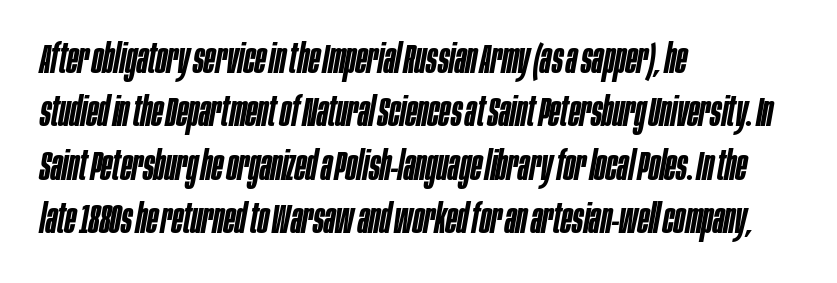
{"italic": "yes", "lean": "right", "slant_degrees": 10, "bold": "semi", "weight": "semibold", "width": "condensed", "stroke_contrast": "low", "x_height": "large", "monospaced": "no", "underline": "no", "align": "left", "line_spacing": "normal", "line_spacing_ratio": 1.3, "letter_spacing": "normal", "letter_spacing_em": 0.0, "glyph_px": 41}
